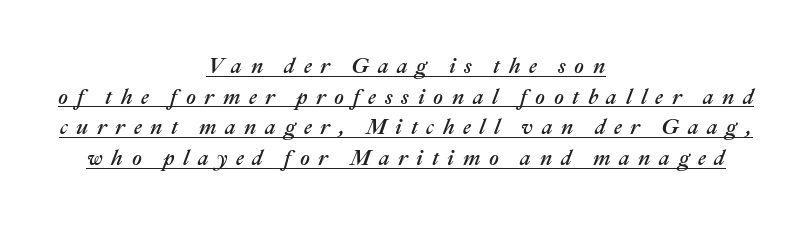
The designer left line spacing at the default. Alignment: centered. The string is rendered with underlining switched on. Spacing between characters has been opened up far beyond the box default. Characters are canted at an angle relative to the baseline's perpendicular.
